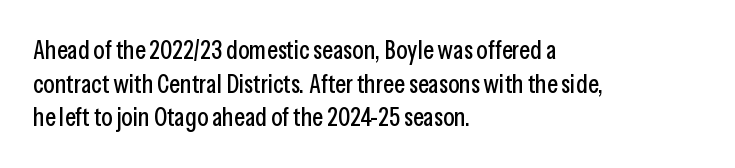
The image shows 26 px text type, upright; set left-aligned, normal line spacing (1.29x), normal letter spacing, not underlined.
